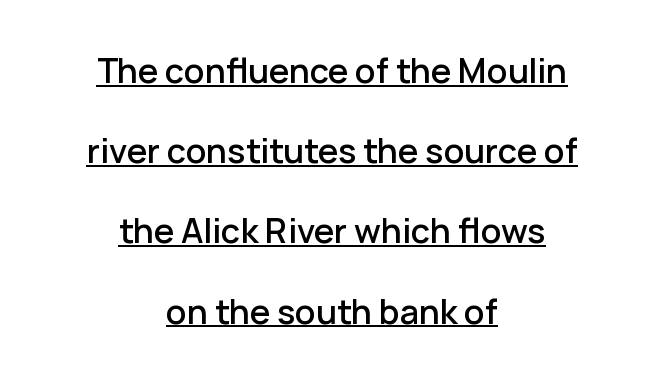
Q: Is the text italic (slanted)? A: No, it is upright.
Q: Is the typeface a serif or a sans-serif typeface? A: Sans-serif.
Q: Is the text underlined? A: Yes.
Q: How is the paragraph aligned? A: Centered.
Q: Is the spacing between letters normal or unusually wide? A: Normal.
Q: Is the spacing between lines tight, normal or loose? A: Loose.
Q: Width (condensed, normal, or wide)? A: Normal.
Q: Stroke contrast? A: Low.
Q: x-height? A: Medium.
Q: Monospaced? A: No.
